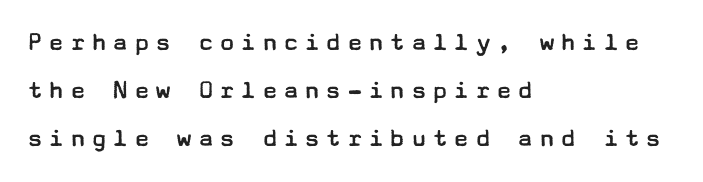
The rendering anchors every line to the left-hand side. The space directly below the letters is spotless. The axis of the letterforms is exactly vertical. The typeface has the unassuming heft of standard copy or less.
